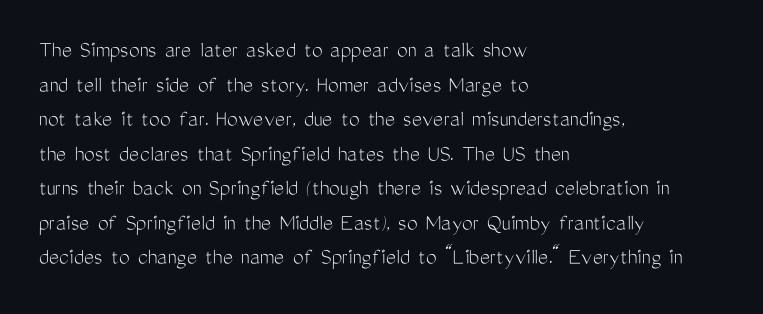
{"italic": "no", "bold": "no", "underline": "no", "align": "left", "line_spacing": "normal", "line_spacing_ratio": 1.44, "letter_spacing": "normal", "letter_spacing_em": 0.0, "glyph_px": 24}
